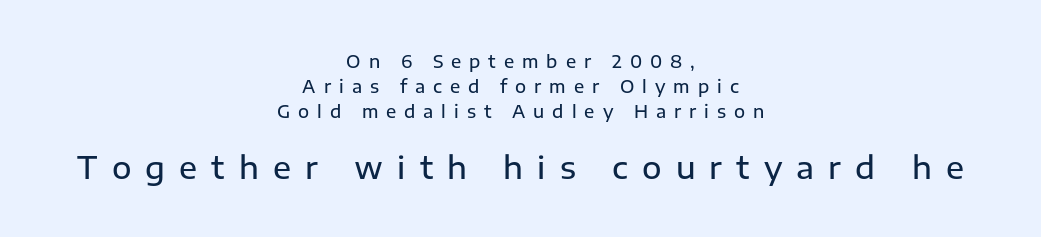
Every row of glyphs is offset so its center matches the block's center. Compare the two chunks: the lower has the greater cap height. Looks like regular typesetting: each glyph gets only the width it needs. This rendering widens character spacing well past its baseline value.
